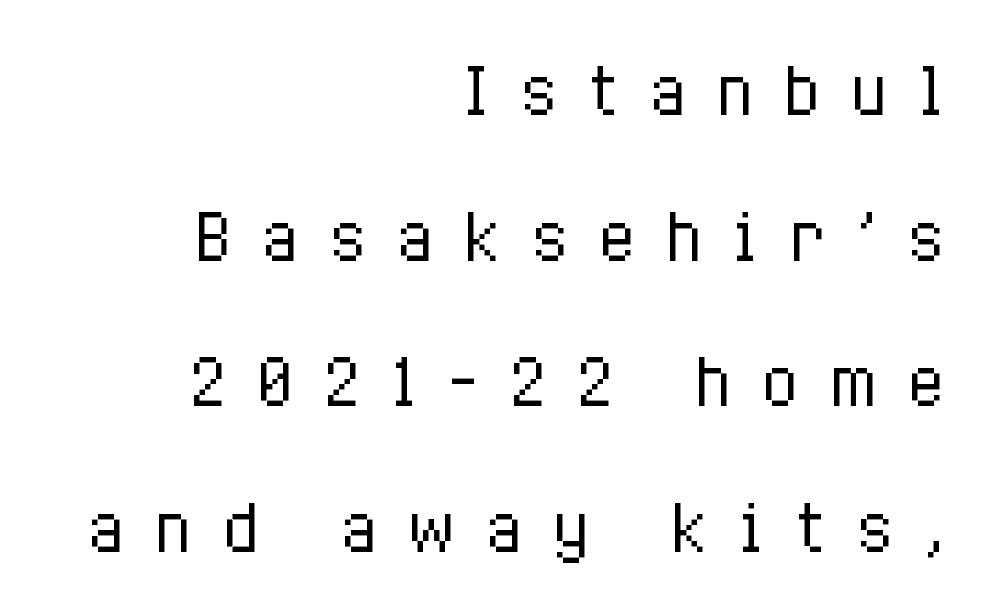
Q: Is the text bold? A: No.
Q: Is the text italic (slanted)? A: No, it is upright.
Q: Is the text underlined? A: No.
Q: How is the paragraph aligned? A: Right-aligned.
Q: Is the spacing between letters normal or unusually wide? A: Unusually wide.
Q: Is the spacing between lines tight, normal or loose? A: Loose.
Q: Width (condensed, normal, or wide)? A: Condensed.
Q: Stroke contrast? A: Low.
Q: x-height? A: Medium.
Q: Monospaced? A: No.
